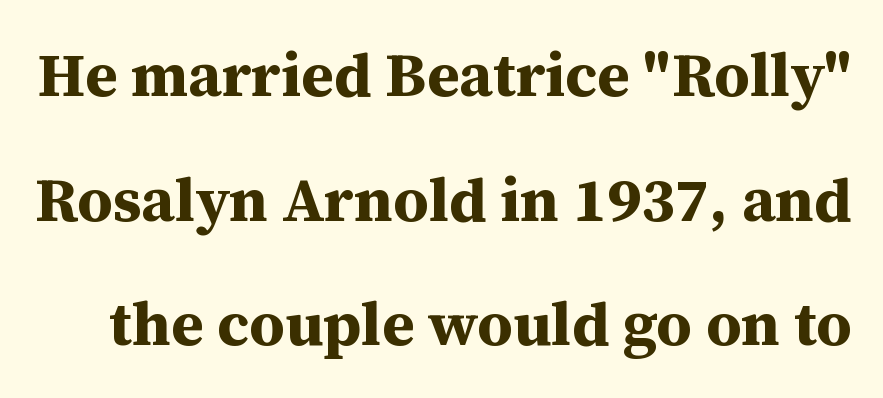
{"serif": "yes", "italic": "no", "bold": "yes", "weight": "bold", "width": "normal", "stroke_contrast": "medium", "x_height": "medium", "monospaced": "no", "underline": "no", "line_spacing": "loose", "line_spacing_ratio": 2.01, "letter_spacing": "normal", "letter_spacing_em": 0.0, "glyph_px": 62}
